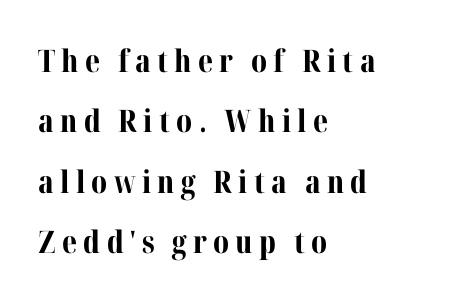
The image shows 31 px bold serif type, upright; set left-aligned, loose line spacing (1.95x), unusually wide letter spacing (+0.2 em), not underlined; medium stroke contrast and a medium x-height.
